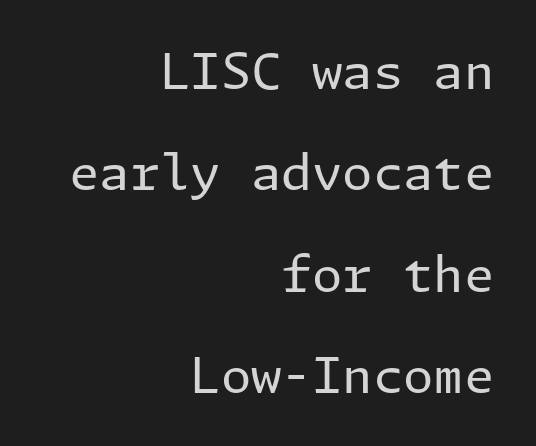
Q: Is the text bold? A: No.
Q: Is the text italic (slanted)? A: No, it is upright.
Q: Is the typeface a serif or a sans-serif typeface? A: Sans-serif.
Q: Is the text underlined? A: No.
Q: How is the paragraph aligned? A: Right-aligned.
Q: Is the spacing between letters normal or unusually wide? A: Normal.
Q: Is the spacing between lines tight, normal or loose? A: Loose.
Q: Width (condensed, normal, or wide)? A: Normal.
Q: Stroke contrast? A: Low.
Q: x-height? A: Medium.
